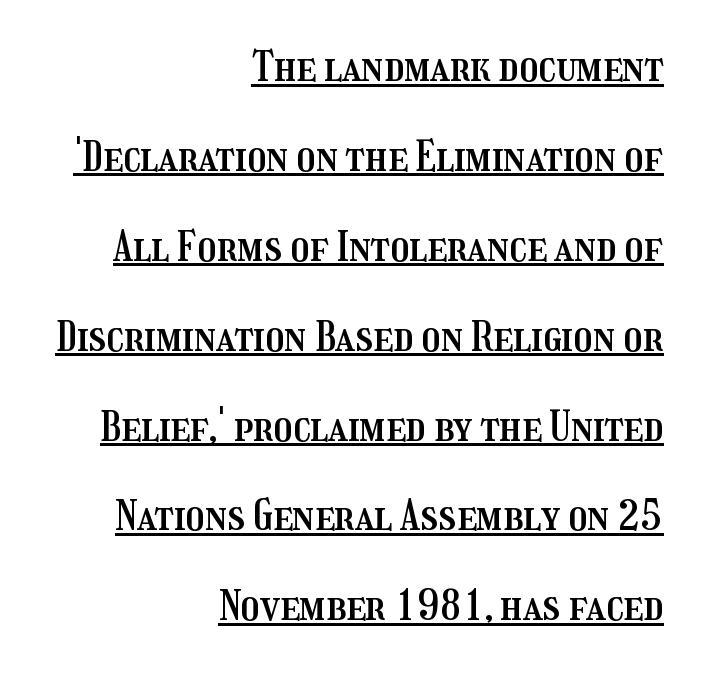
{"italic": "no", "width": "condensed", "stroke_contrast": "medium", "x_height": "medium", "monospaced": "no", "underline": "yes", "align": "right", "line_spacing": "loose", "line_spacing_ratio": 2.14, "letter_spacing": "normal", "letter_spacing_em": 0.0, "glyph_px": 42}
